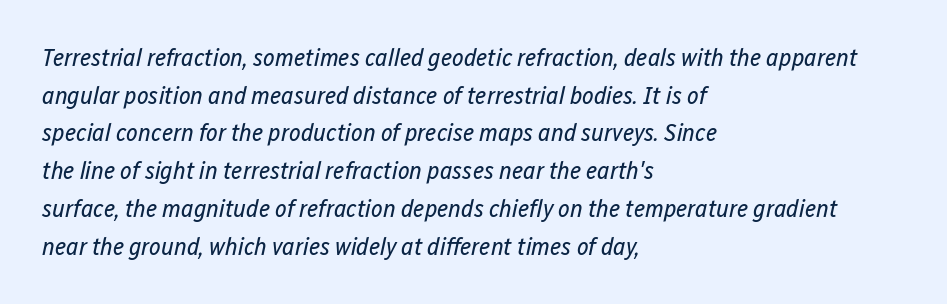
Only glyphs here, with clear space below each row. The font is comparable to plain body text, perhaps lighter. A typesetter would call this leading conventional body-copy spacing. The axis of the letterforms is tilted away from vertical. Here the glyphs are tracked normally, forming tight word shapes. Where is the straight margin? On the left.
